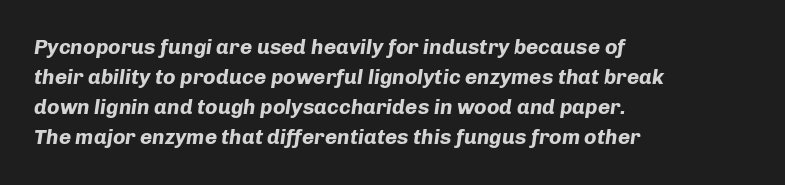
Is the type slanted? Yes — the strokes lean at a clear angle. Horizontally, the lines are justified to the leading edge only. Letters rest on an invisible, unmarked baseline. Summary of weight: heavy, a full bold. Vertically, the passage feels balanced, rows spaced as you'd expect. The rendering keeps characters at their native spacing.
